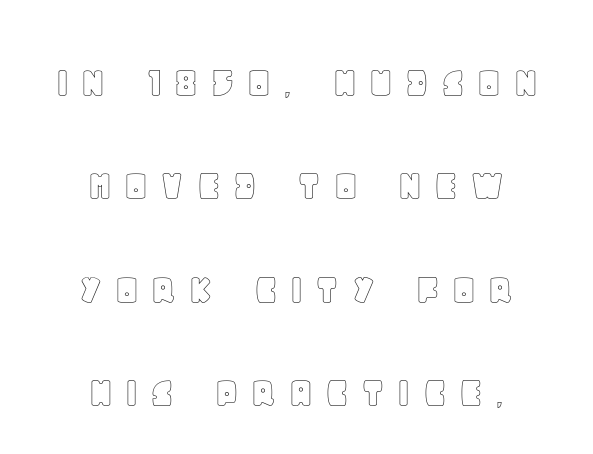
Q: Is the text italic (slanted)? A: No, it is upright.
Q: Is the text underlined? A: No.
Q: How is the paragraph aligned? A: Centered.
Q: Is the spacing between letters normal or unusually wide? A: Unusually wide.
Q: Is the spacing between lines tight, normal or loose? A: Loose.
Q: Width (condensed, normal, or wide)? A: Normal.
Q: x-height? A: Large.
Q: Monospaced? A: No.
